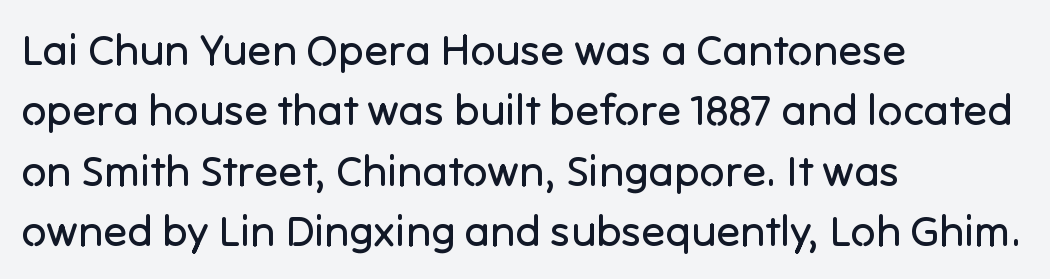
The foot of each line stays bare and open. Stem width sits at or under what a default text font uses. How would I describe the line gaps? Plain and ordinary. This sample uses a sans-serif face.
